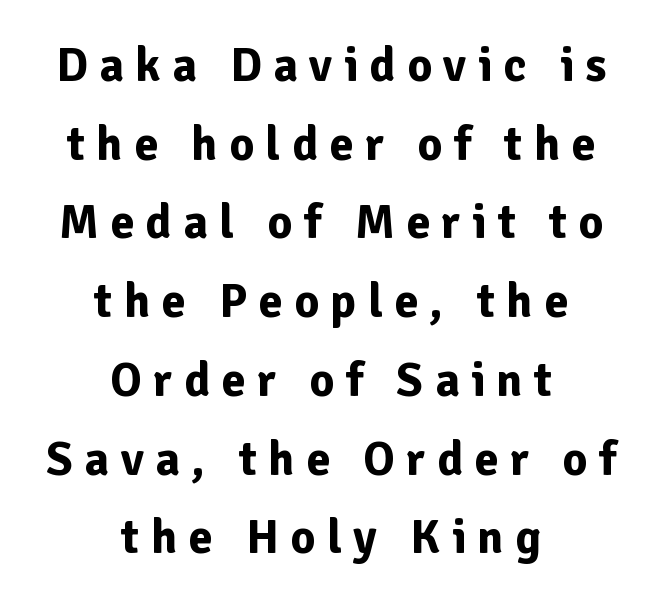
{"serif": "no", "italic": "no", "bold": "yes", "weight": "bold", "width": "normal", "stroke_contrast": "low", "x_height": "medium", "monospaced": "no", "underline": "no", "align": "center", "line_spacing": "normal", "line_spacing_ratio": 1.64, "letter_spacing": "wide", "letter_spacing_em": 0.24, "glyph_px": 48}
